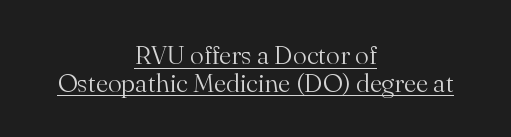
Q: Is the text bold? A: No.
Q: Is the text italic (slanted)? A: No, it is upright.
Q: Is the text underlined? A: Yes.
Q: How is the paragraph aligned? A: Centered.
Q: Is the spacing between letters normal or unusually wide? A: Normal.
Q: Is the spacing between lines tight, normal or loose? A: Tight.
